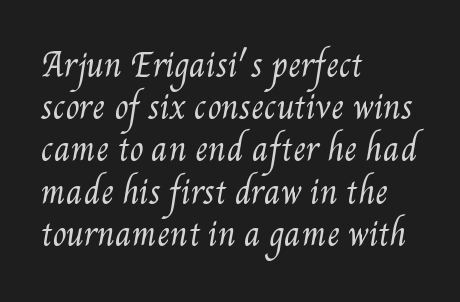
{"bold": "no", "weight": "regular", "width": "condensed", "stroke_contrast": "medium", "x_height": "small", "monospaced": "no", "underline": "no", "align": "left", "line_spacing": "normal", "line_spacing_ratio": 1.32, "letter_spacing": "normal", "letter_spacing_em": 0.0, "glyph_px": 32}
